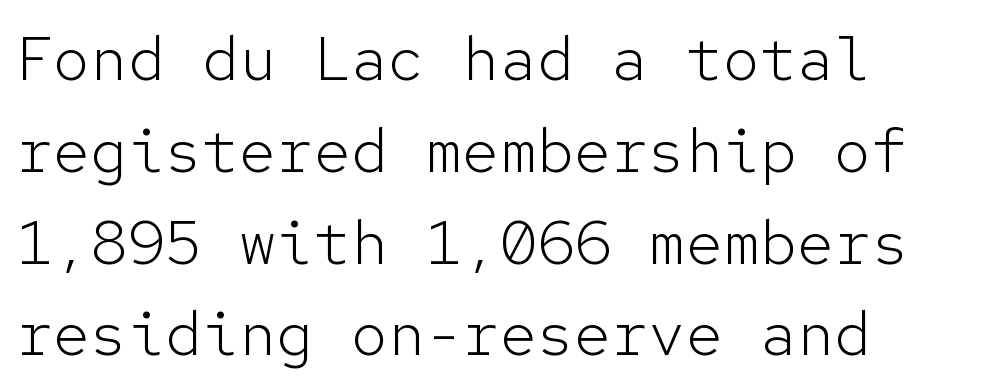
{"serif": "no", "italic": "no", "bold": "no", "weight": "light", "width": "normal", "stroke_contrast": "low", "x_height": "medium", "monospaced": "yes", "underline": "no", "align": "left", "line_spacing": "normal", "line_spacing_ratio": 1.48, "letter_spacing": "normal", "letter_spacing_em": 0.0, "glyph_px": 62}
